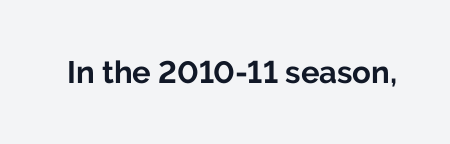
The image shows 31 px bold sans-serif type, upright; set normal letter spacing, not underlined; low stroke contrast and a medium x-height.
